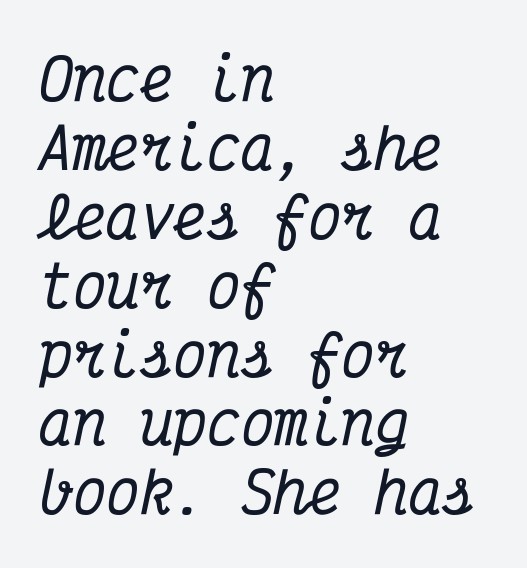
Nothing unusual about the tracking: characters are spaced as the font intends. Every row of glyphs begins at an identical x-position on the left. This rendering employs a face with finishing strokes, i.e., a serif. This rendering features lettering with no underline. Quick note: italic.
